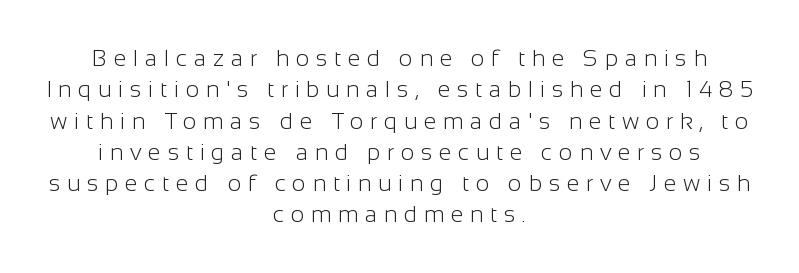
Caption: face not bold, strokes unweighted. The lines sit at an ordinary, default distance from one another. Any mark beneath the type? The region is blank. A typesetter would call this heavily tracked-out type. Caption: multi-line text, centered on the measure.
